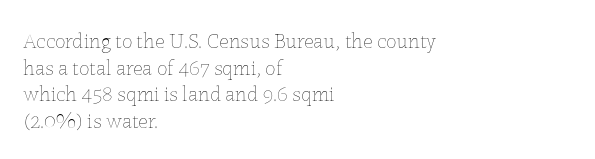
{"italic": "no", "bold": "no", "underline": "no", "align": "left", "line_spacing": "normal", "line_spacing_ratio": 1.27, "letter_spacing": "normal", "letter_spacing_em": 0.0, "glyph_px": 21}
